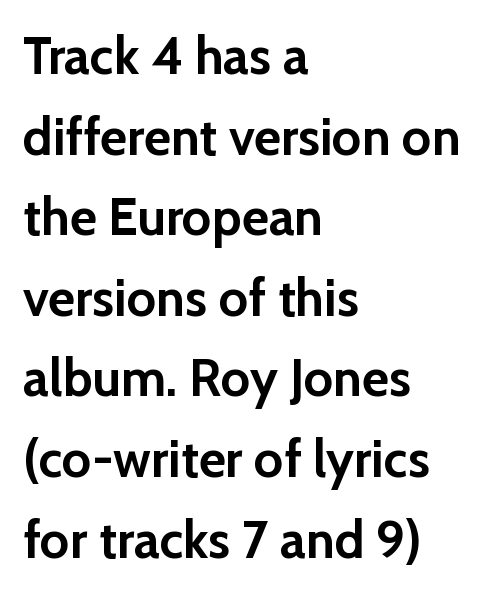
The image shows 52 px semibold sans-serif type, upright; set left-aligned, normal line spacing (1.55x), normal letter spacing, not underlined; low stroke contrast and a medium x-height.
